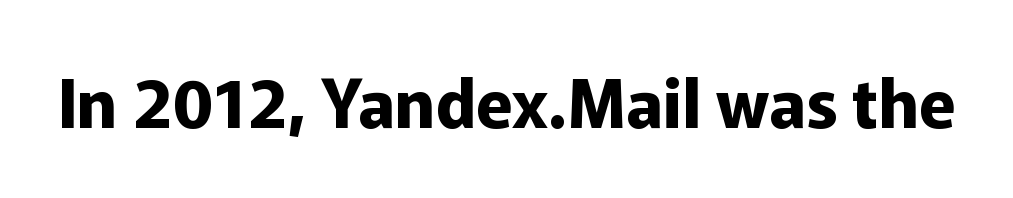
Q: Is the text bold? A: Yes.
Q: Is the text italic (slanted)? A: No, it is upright.
Q: Is the typeface a serif or a sans-serif typeface? A: Sans-serif.
Q: Is the text underlined? A: No.
Q: Is the spacing between letters normal or unusually wide? A: Normal.
Q: Width (condensed, normal, or wide)? A: Normal.
Q: Stroke contrast? A: Low.
Q: x-height? A: Medium.
Q: Monospaced? A: No.
